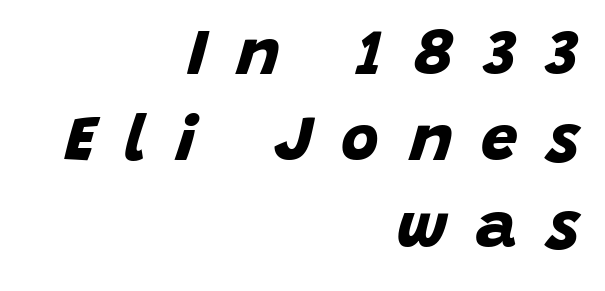
Right-aligned paragraph, ragged on the left. Does extra space separate the letters? Yes, quite a lot of it. The rendering uses natural spacing where letterforms have individual widths. The space beneath each line is pristine and unruled.
